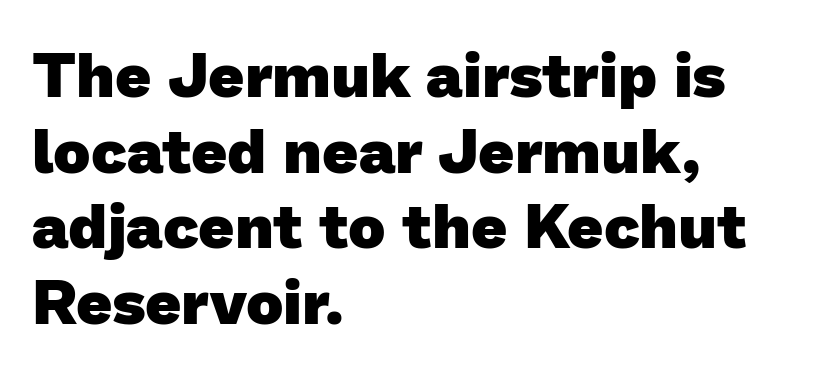
Q: Is the text bold? A: Yes.
Q: Is the typeface a serif or a sans-serif typeface? A: Sans-serif.
Q: Is the text underlined? A: No.
Q: How is the paragraph aligned? A: Left-aligned.
Q: Is the spacing between letters normal or unusually wide? A: Normal.
Q: Width (condensed, normal, or wide)? A: Normal.
Q: Stroke contrast? A: Low.
Q: x-height? A: Medium.
Q: Monospaced? A: No.
